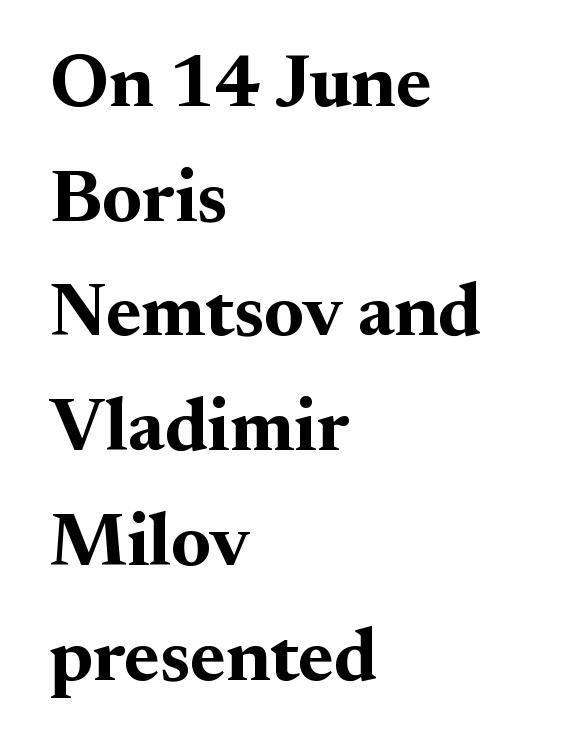
Leading: standard. Has an underline been added? It has not. Stroke thickness is high; the sample reads as a true bold. The text was rendered using a seriffed face with decorative stroke endings. Do the characters align in a grid? No, the font is proportional. How are the letters spaced? Ordinarily, with no added tracking.
